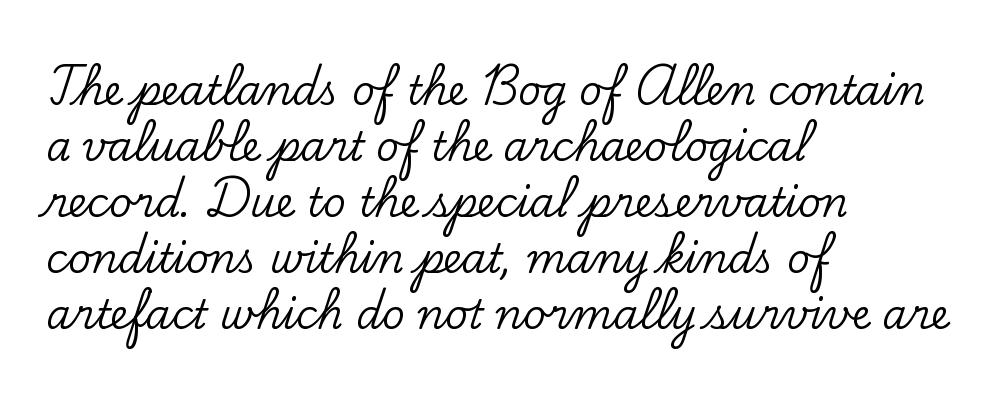
Q: Is the text italic (slanted)? A: Yes.
Q: Is the typeface a serif or a sans-serif typeface? A: Serif.
Q: Is the text underlined? A: No.
Q: How is the paragraph aligned? A: Left-aligned.
Q: Is the spacing between letters normal or unusually wide? A: Normal.
Q: Is the spacing between lines tight, normal or loose? A: Normal.
Q: Width (condensed, normal, or wide)? A: Normal.
Q: Stroke contrast? A: Low.
Q: x-height? A: Small.
Q: Monospaced? A: No.
